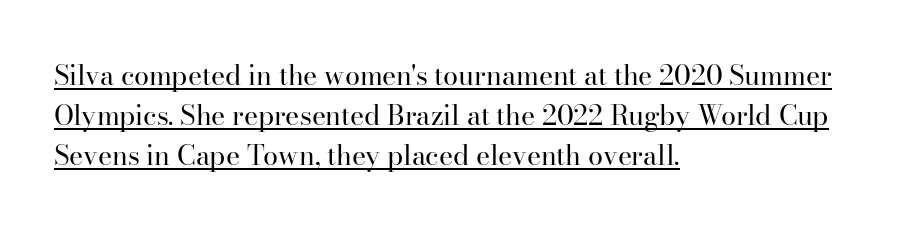
Observe the ordinary spacing: letters are neighbours, not strangers. Ascenders rise straight up at ninety degrees. Emphasis is given by a line drawn under the lettering. A quiet, ordinary-to-light weight characterises the typeface. These lines are set flush left with a ragged right edge. Quick note: interline space is typical.
